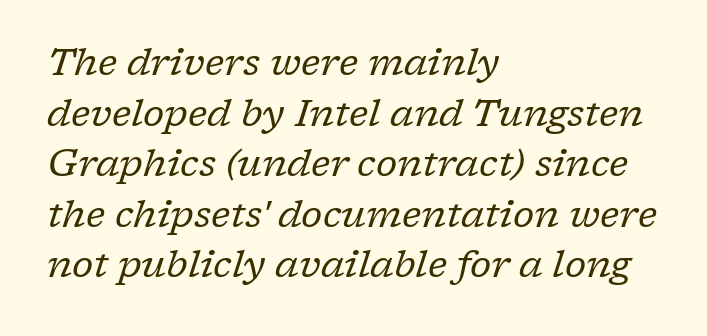
{"serif": "yes", "italic": "yes", "lean": "right", "slant_degrees": 17, "bold": "no", "weight": "regular", "width": "normal", "stroke_contrast": "low", "x_height": "medium", "monospaced": "no", "underline": "no", "align": "left", "line_spacing": "normal", "line_spacing_ratio": 1.33, "letter_spacing": "normal", "letter_spacing_em": 0.0, "glyph_px": 38}
